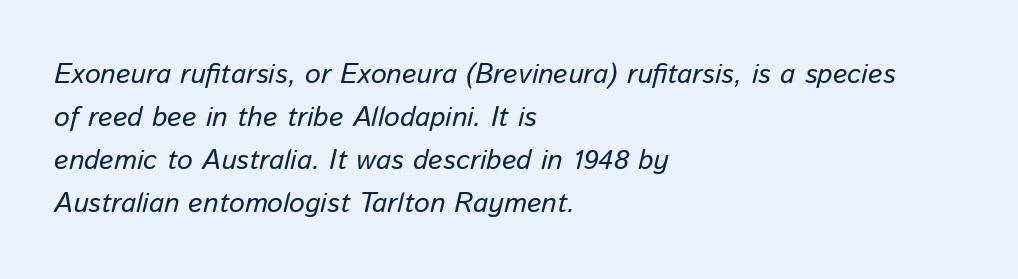
Q: Is the text italic (slanted)? A: Yes, it leans right by about 13 degrees.
Q: Is the text underlined? A: No.
Q: How is the paragraph aligned? A: Left-aligned.
Q: Is the spacing between letters normal or unusually wide? A: Normal.
Q: Is the spacing between lines tight, normal or loose? A: Normal.
Q: Width (condensed, normal, or wide)? A: Normal.
Q: Stroke contrast? A: Low.
Q: x-height? A: Medium.
Q: Monospaced? A: No.
